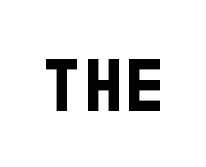
A typesetter would label this face a sans. There is no visible air inserted between adjacent glyphs. Descenders hang freely into open space. You can tell it's not italic because the verticals are truly vertical. Heavy-handed strokes throughout: this text is bold.
